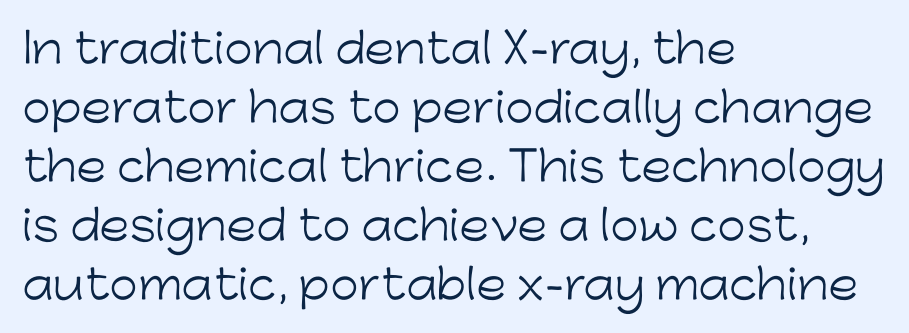
Q: Is the text bold? A: No.
Q: Is the text italic (slanted)? A: No, it is upright.
Q: Is the typeface a serif or a sans-serif typeface? A: Sans-serif.
Q: Is the text underlined? A: No.
Q: How is the paragraph aligned? A: Left-aligned.
Q: Is the spacing between letters normal or unusually wide? A: Normal.
Q: Is the spacing between lines tight, normal or loose? A: Normal.
Q: Width (condensed, normal, or wide)? A: Normal.
Q: Stroke contrast? A: Low.
Q: x-height? A: Medium.
Q: Monospaced? A: No.
